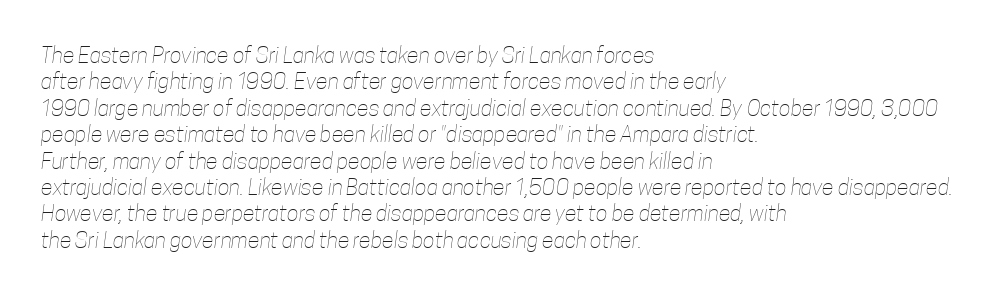
{"bold": "no", "underline": "no", "align": "left", "line_spacing_ratio": 1.2, "letter_spacing": "normal", "letter_spacing_em": 0.0, "glyph_px": 22}
